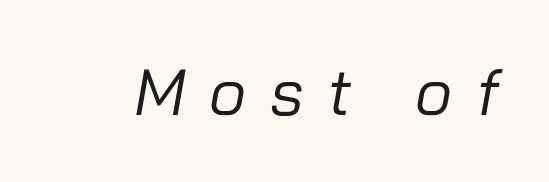
{"italic": "yes", "lean": "right", "slant_degrees": 10, "bold": "no", "weight": "regular", "width": "normal", "stroke_contrast": "low", "x_height": "medium", "monospaced": "no", "underline": "no", "letter_spacing": "wide", "letter_spacing_em": 0.36, "glyph_px": 65}
